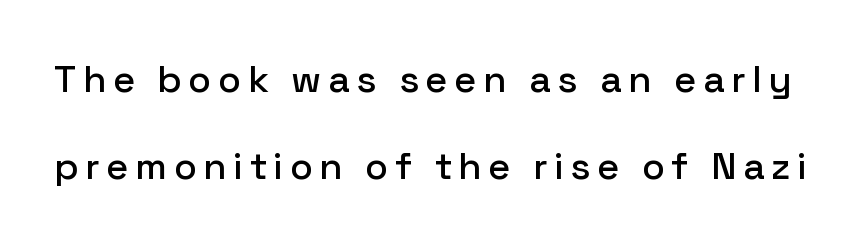
{"serif": "no", "italic": "no", "width": "normal", "stroke_contrast": "low", "x_height": "medium", "monospaced": "no", "underline": "no", "line_spacing": "loose", "line_spacing_ratio": 2.3, "glyph_px": 38}
